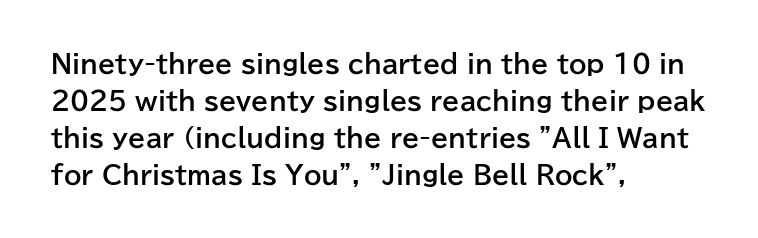
Horizontally, the lines are justified to the leading edge only. These words are printed bold, with thick strokes throughout. These lines sit exactly where default settings would place them. Every character sits straight up, as roman type does. Beneath every word, the page is bare.
